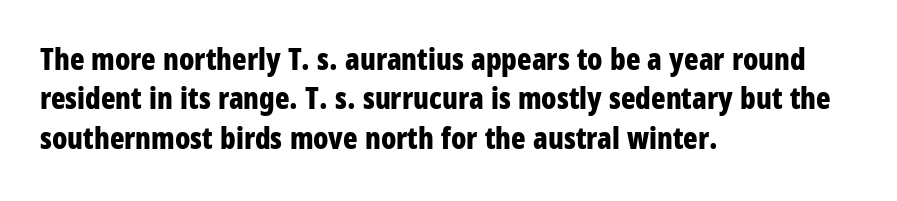
Q: Is the text bold? A: Yes.
Q: Is the text italic (slanted)? A: No, it is upright.
Q: Is the typeface a serif or a sans-serif typeface? A: Sans-serif.
Q: Is the text underlined? A: No.
Q: How is the paragraph aligned? A: Left-aligned.
Q: Is the spacing between letters normal or unusually wide? A: Normal.
Q: Is the spacing between lines tight, normal or loose? A: Normal.
Q: Width (condensed, normal, or wide)? A: Condensed.
Q: Stroke contrast? A: Low.
Q: x-height? A: Large.
Q: Monospaced? A: No.
